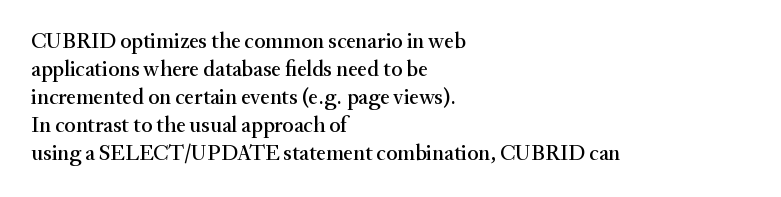
Q: Is the text italic (slanted)? A: No, it is upright.
Q: Is the text underlined? A: No.
Q: How is the paragraph aligned? A: Left-aligned.
Q: Is the spacing between letters normal or unusually wide? A: Normal.
Q: Is the spacing between lines tight, normal or loose? A: Normal.
